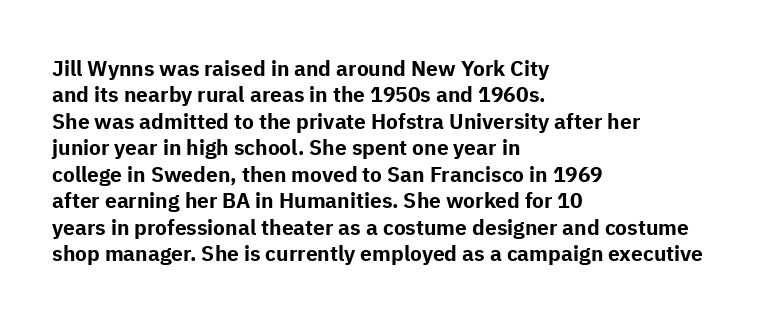
What weight is shown? A full bold with thick strokes. The lettering holds an erect, upright posture throughout. Plain, unruled lines of type. The rendering keeps characters at their native spacing. Leading: standard.
